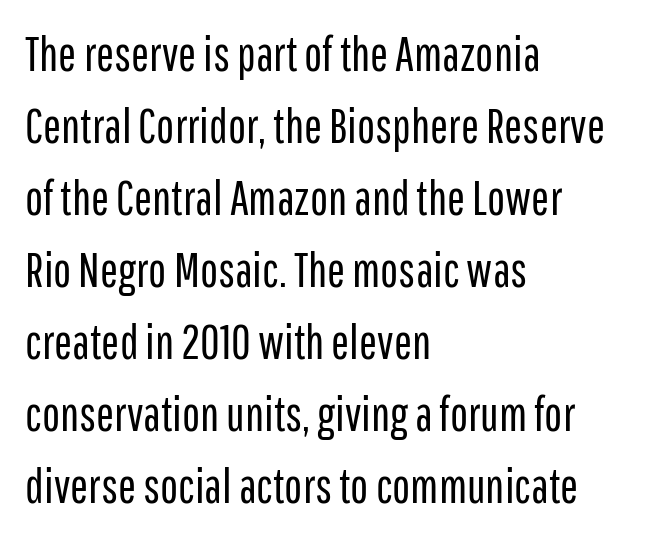
Students, observe: this is what conventionally led text looks like. Line starts are locked; line ends wander. Letters have the restrained weight of plain body copy at most. Glyph-to-glyph distance matches everyday printed text. Proportional: the letters do not fall into vertical columns.
